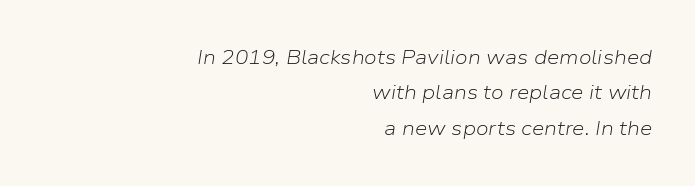
Q: Is the text bold? A: No.
Q: Is the text italic (slanted)? A: Yes, it leans right by about 9 degrees.
Q: Is the text underlined? A: No.
Q: How is the paragraph aligned? A: Right-aligned.
Q: Is the spacing between letters normal or unusually wide? A: Normal.
